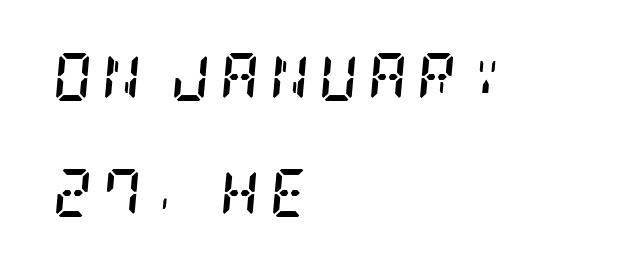
The image shows 48 px semibold, condensed serif type, italic (leaning right); set left-aligned, loose line spacing (2.42x), unusually wide letter spacing (+0.21 em), not underlined; low stroke contrast and a large x-height.
